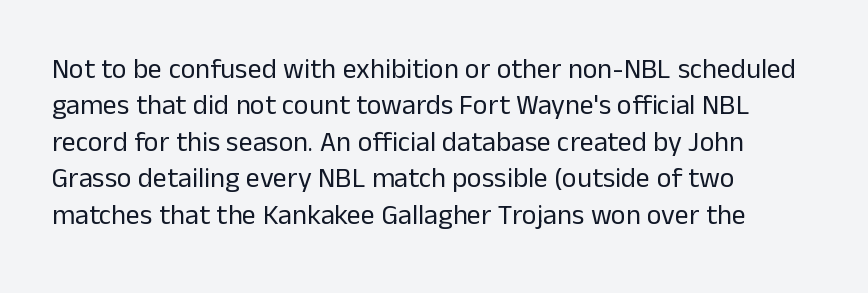
{"serif": "no", "italic": "no", "bold": "no", "weight": "regular", "width": "normal", "stroke_contrast": "low", "x_height": "medium", "monospaced": "no", "underline": "no", "align": "left", "line_spacing": "normal", "line_spacing_ratio": 1.3, "letter_spacing": "normal", "letter_spacing_em": 0.0, "glyph_px": 28}
